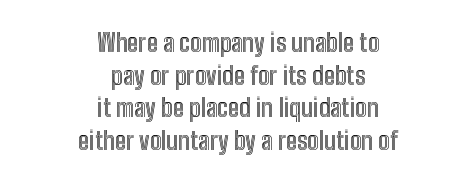
In terms of leading, this rendering sits right in the middle. Layout note: lines centered. Lines of text with bare space underneath. A roman cut, with each character standing at attention. Nothing unusual about the tracking: characters are spaced as the font intends.
